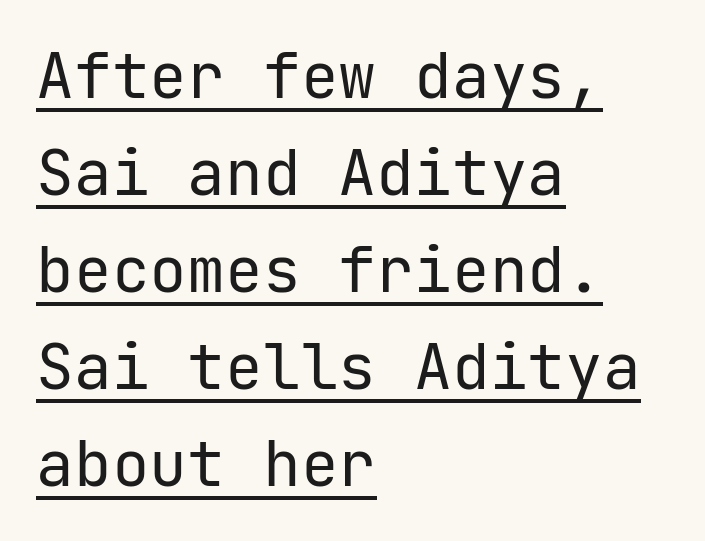
Q: Is the text bold? A: No.
Q: Is the text italic (slanted)? A: No, it is upright.
Q: Is the typeface a serif or a sans-serif typeface? A: Sans-serif.
Q: Is the text underlined? A: Yes.
Q: How is the paragraph aligned? A: Left-aligned.
Q: Is the spacing between letters normal or unusually wide? A: Normal.
Q: Is the spacing between lines tight, normal or loose? A: Normal.
Q: Width (condensed, normal, or wide)? A: Normal.
Q: Stroke contrast? A: Low.
Q: x-height? A: Medium.
Q: Monospaced? A: Yes.
